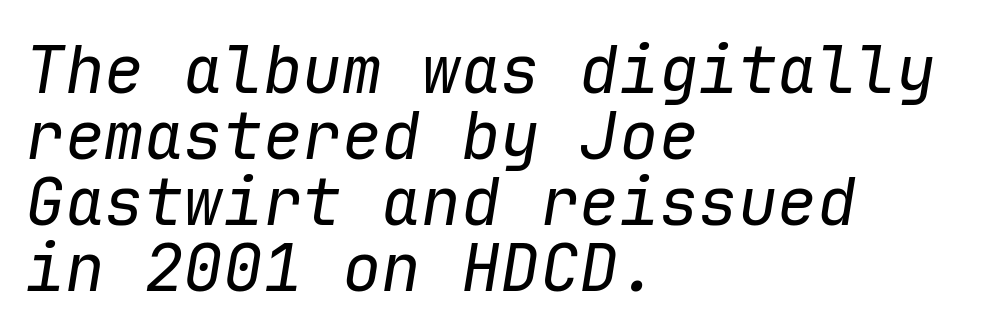
Q: Is the text bold? A: No.
Q: Is the text italic (slanted)? A: Yes, it leans right by about 9 degrees.
Q: Is the text underlined? A: No.
Q: How is the paragraph aligned? A: Left-aligned.
Q: Is the spacing between letters normal or unusually wide? A: Normal.
Q: Is the spacing between lines tight, normal or loose? A: Tight.
Q: Width (condensed, normal, or wide)? A: Normal.
Q: Stroke contrast? A: Low.
Q: x-height? A: Medium.
Q: Monospaced? A: Yes.
